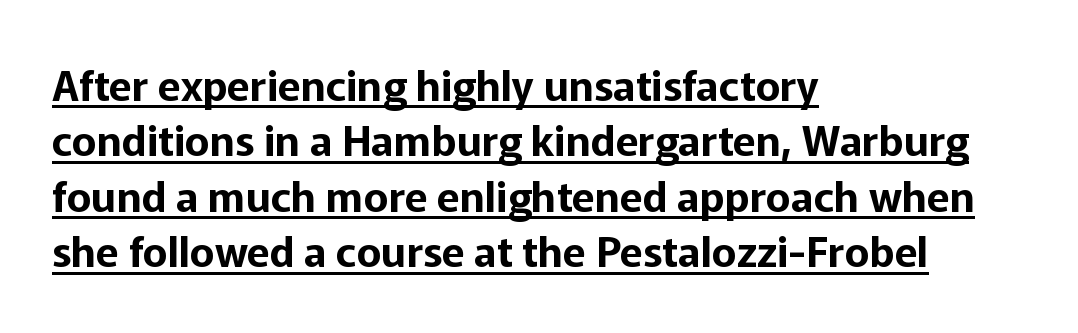
{"serif": "no", "italic": "no", "width": "normal", "stroke_contrast": "low", "x_height": "medium", "monospaced": "no", "underline": "yes", "align": "left", "line_spacing": "normal", "line_spacing_ratio": 1.32, "letter_spacing": "normal", "letter_spacing_em": 0.0, "glyph_px": 42}
